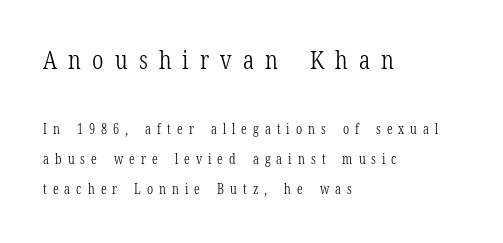
{"italic": "no", "bold": "no", "underline": "no", "align": "left", "line_spacing": "loose", "line_spacing_ratio": 2.16, "letter_spacing": "wide", "letter_spacing_em": 0.43, "larger_block": "first", "size_ratio": 1.86, "glyph_px": 26}
